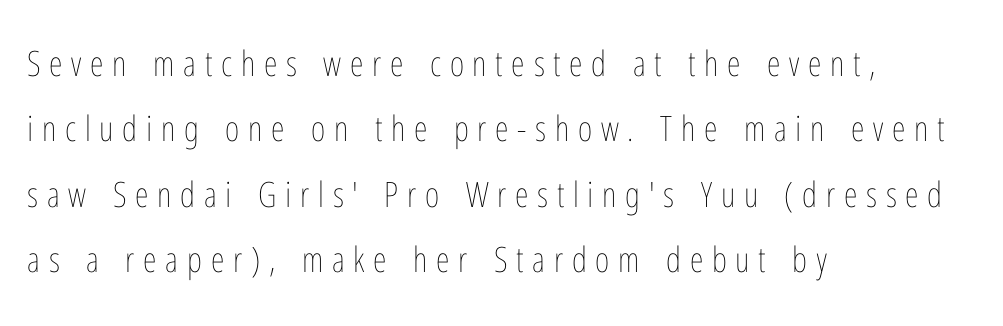
Line beginnings align vertically; line endings do not. Tracking value appears strongly positive — letters spread wide. Anything drawn beneath the words? Only blank space. Vertical stems look standard width or narrower in stroke.
